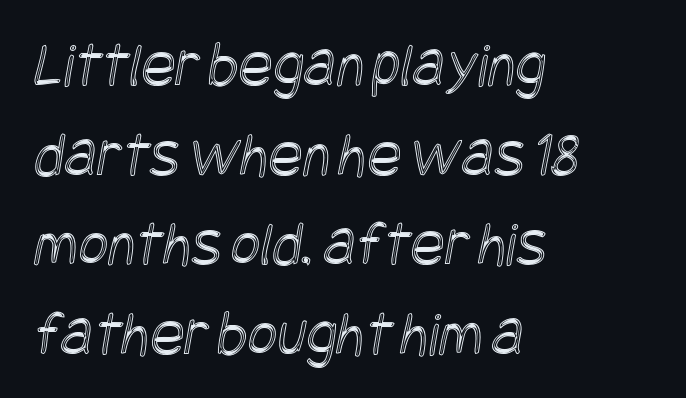
The typesetter chose a ragged-right arrangement here. The gap between lines stays unmarked. Evenly set lines give the paragraph a standard silhouette. The horizontal fit of the characters is conventional and even.
